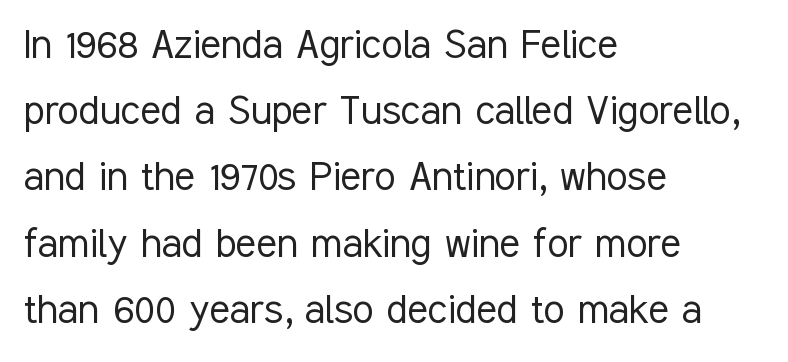
Each letter's strokes conclude bluntly, with no projecting serifs. This reads as an unemphasized weight, regular at the heaviest. Spacing verdict: proportional, widths tailored to each character. Notice how the passage keeps a crisp vertical edge on the left only. Plain, unruled lines of type.
